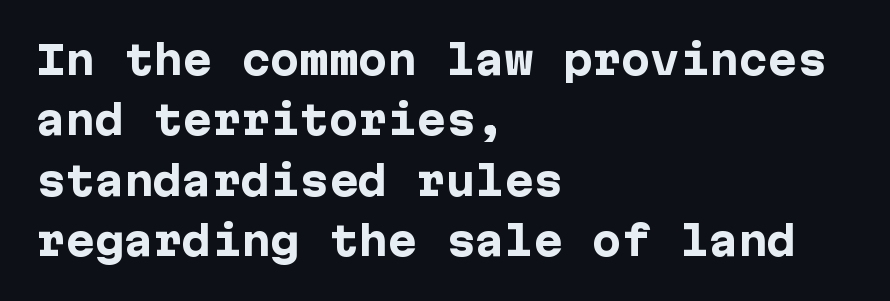
How are the letters spaced? Ordinarily, with no added tracking. Typesetter's note: full bold, strokes at maximum text heaviness. The letters stand straight up with perfectly vertical stems. Left-aligned paragraph, ragged on the right. Does the type have serifs? No, each stem ends abruptly. Each row of text sits above clean, open space.
